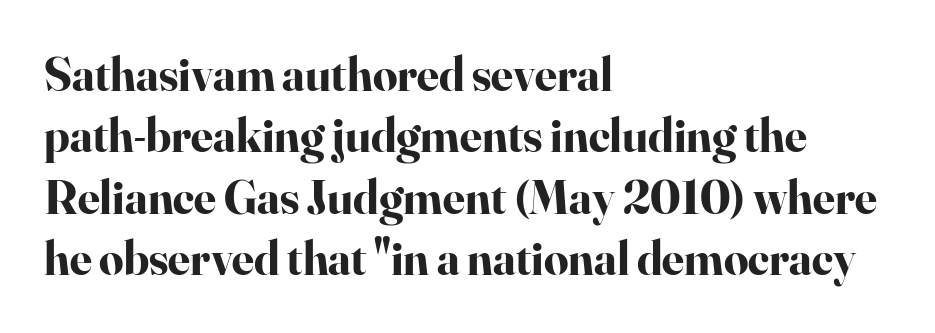
{"serif": "yes", "italic": "no", "bold": "yes", "weight": "bold", "width": "normal", "stroke_contrast": "high", "x_height": "small", "monospaced": "no", "underline": "no", "align": "left", "line_spacing": "normal", "line_spacing_ratio": 1.28, "letter_spacing": "normal", "letter_spacing_em": 0.0, "glyph_px": 48}
